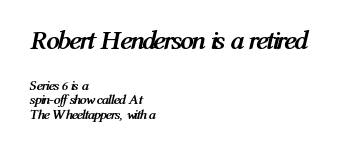
The earlier block is typeset at a bigger size than the later block. A full-strength bold gives these letters their thick strokes. The letterforms sit shoulder to shoulder at normal distance. Letters rest on an invisible, unmarked baseline. The axis of the letterforms is tilted away from vertical.
